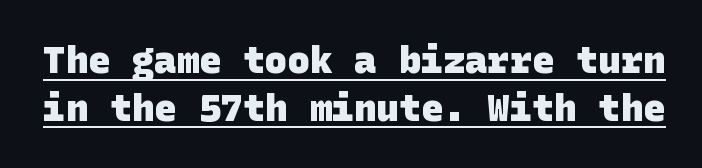
The image shows 37 px heavy sans-serif type; set normal line spacing (1.29x), normal letter spacing, underlined; low stroke contrast and a large x-height.
